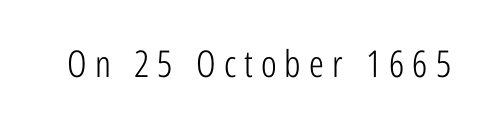
Glyph-to-glyph distance is far greater than everyday printed text. Upright lettering throughout. Descenders are the only things crossing below the line. Is this a fixed-width face? No — the glyphs have proportional, varying widths.
